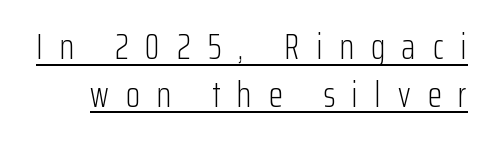
The passage shown is typed in a proportional face where columns would drift. A typographer would call this underscored text. These lines have a slow, spaced-out rhythm from letter to letter. Honestly, the row spacing looks completely unremarkable. The font sits on the lighter half of the weight spectrum, regular included.
